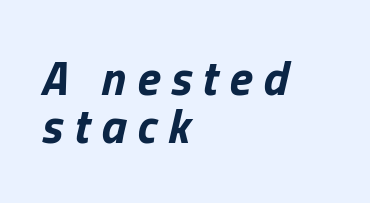
{"italic": "yes", "lean": "right", "slant_degrees": 13, "bold": "yes", "weight": "bold", "width": "normal", "stroke_contrast": "low", "x_height": "medium", "monospaced": "no", "underline": "no", "align": "left", "line_spacing": "tight", "line_spacing_ratio": 1.01, "letter_spacing": "wide", "letter_spacing_em": 0.23, "glyph_px": 48}
